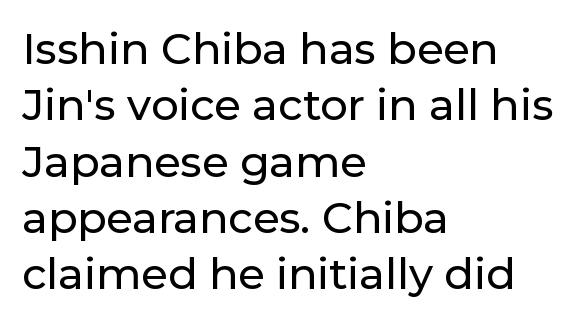
The image shows 43 px sans-serif type, upright; set left-aligned, normal line spacing (1.31x), normal letter spacing, not underlined; low stroke contrast and a medium x-height.
